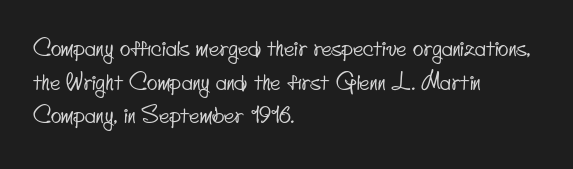
The tracking reads as untouched default to a designer's eye. Rule under the text: the space is simply empty. Leftover space on each line is placed entirely after the last word. The vertical gap from one line to the next is medium.
